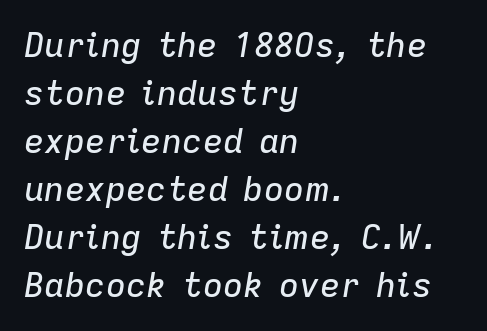
Is the block centered? No — it sits flush against the left margin. This sample has the flowing, uneven cadence of proportional lettering. A clean baseline with only descenders dipping below it. Notice how the stems are inclined rather than vertical — that's the hallmark of italics. Students, note that the glyphs here touch the page at normal intervals. Leading: standard.
